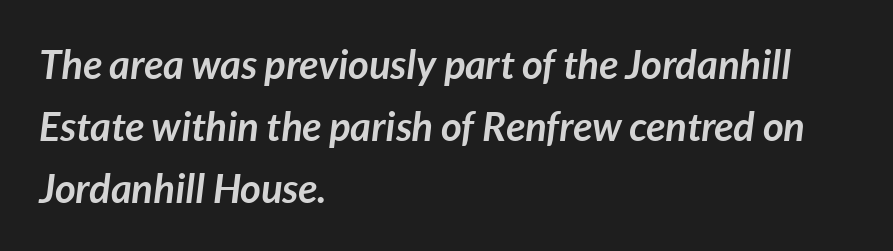
{"italic": "yes", "lean": "right", "slant_degrees": 7, "bold": "yes", "weight": "semibold", "width": "normal", "stroke_contrast": "low", "x_height": "medium", "monospaced": "no", "underline": "no", "align": "left", "line_spacing": "normal", "line_spacing_ratio": 1.55, "letter_spacing": "normal", "letter_spacing_em": 0.0, "glyph_px": 40}
